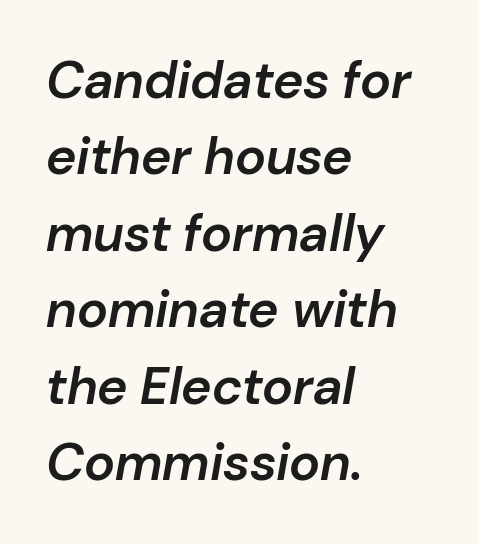
These lines are rendered in a variable-pitch font. Students, note that the glyphs here touch the page at normal intervals. The glyphs have the mass of a demibold cut, below bold. The lines are quadded left.
